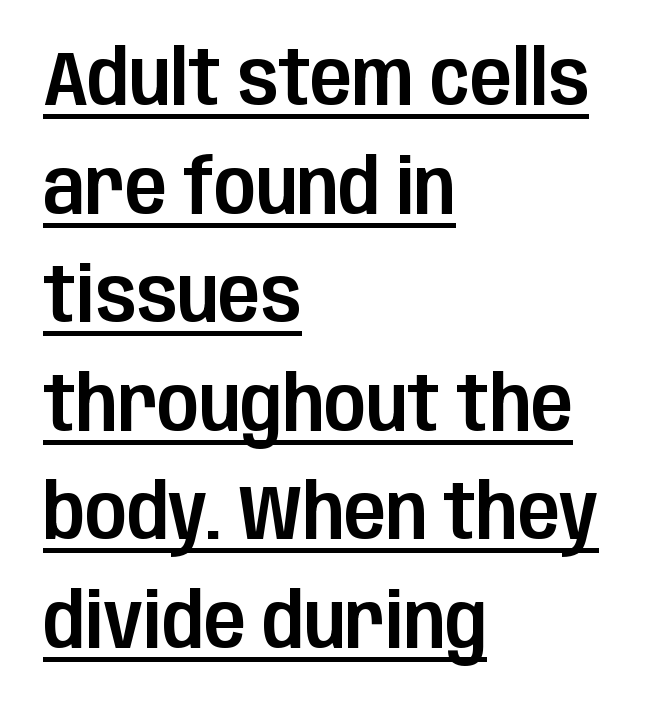
The image shows 77 px condensed sans-serif type, upright; set left-aligned, normal line spacing (1.41x), normal letter spacing, underlined; low stroke contrast and a large x-height.
